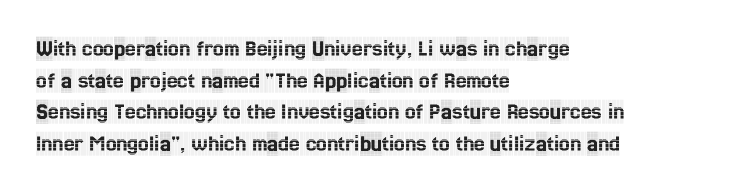
The image shows 24 px text type, upright; set left-aligned, normal line spacing (1.32x), normal letter spacing, not underlined.
